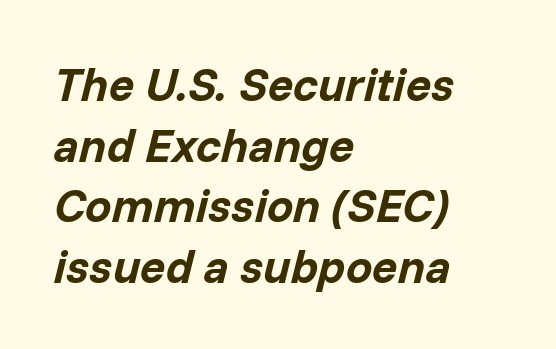
The image shows 47 px bold type, italic (leaning right); set left-aligned, normal line spacing (1.29x), normal letter spacing, not underlined; low stroke contrast and a medium x-height.
